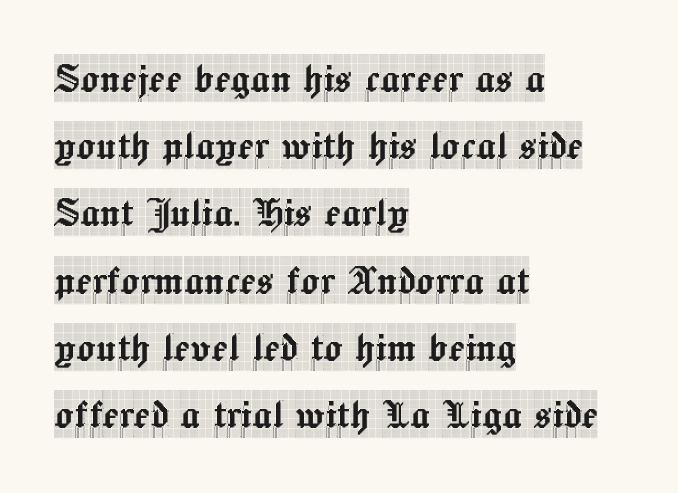
There is no visible air inserted between adjacent glyphs. Looks like regular typesetting: each glyph gets only the width it needs. When letters stand straight like this, we call the style roman or upright. The leading is moderate, giving the passage an even texture. The typesetter chose a ragged-right arrangement here. The gap between lines stays unmarked.
